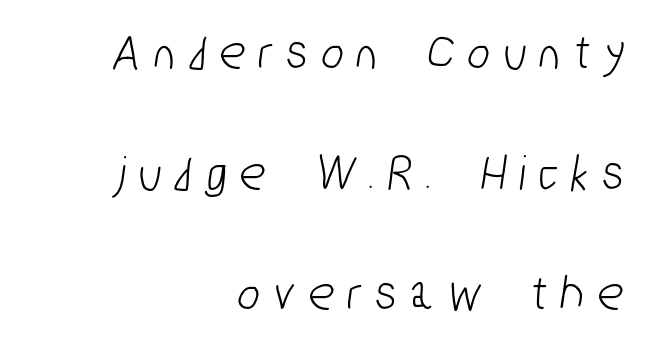
This sample trades compactness for vertical openness between lines. This is sans-serif lettering, the kind often seen on screens and signage. Here the designer chose a conventional face with non-uniform glyph widths. Loose tracking; the words dissolve into strings of separated letters. Horizontal alignment here is rightward, an uncommon choice for prose. Unmarked baselines from the first word to the last.
